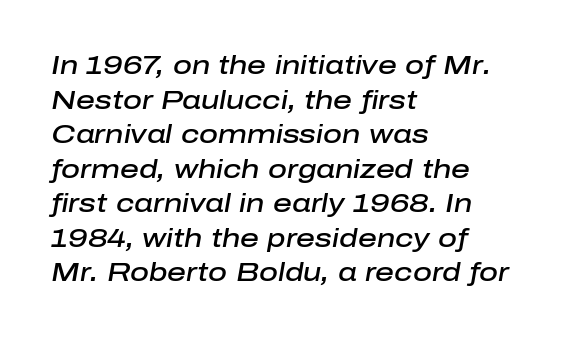
The image shows 26 px text type, italic (leaning right); set left-aligned, normal line spacing (1.33x), normal letter spacing, not underlined.
